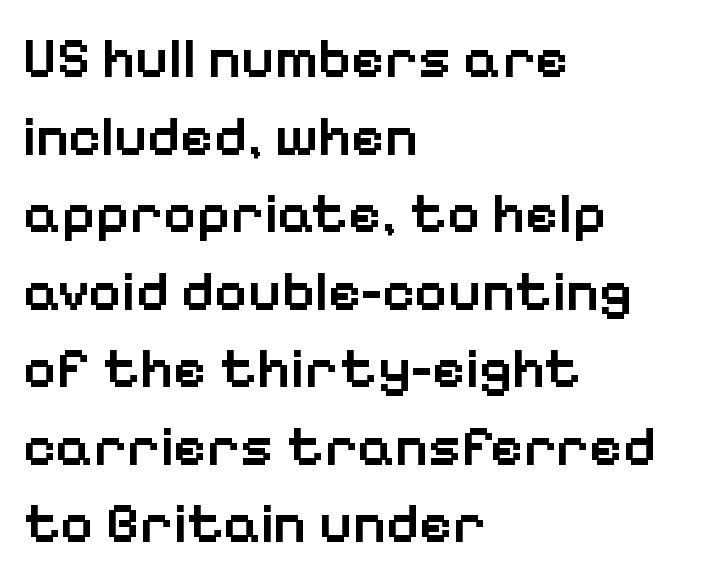
Q: Is the text bold? A: Semi-bold.
Q: Is the text italic (slanted)? A: No, it is upright.
Q: Is the typeface a serif or a sans-serif typeface? A: Sans-serif.
Q: Is the text underlined? A: No.
Q: How is the paragraph aligned? A: Left-aligned.
Q: Is the spacing between letters normal or unusually wide? A: Normal.
Q: Is the spacing between lines tight, normal or loose? A: Normal.
Q: Width (condensed, normal, or wide)? A: Normal.
Q: Stroke contrast? A: Low.
Q: x-height? A: Medium.
Q: Monospaced? A: No.
